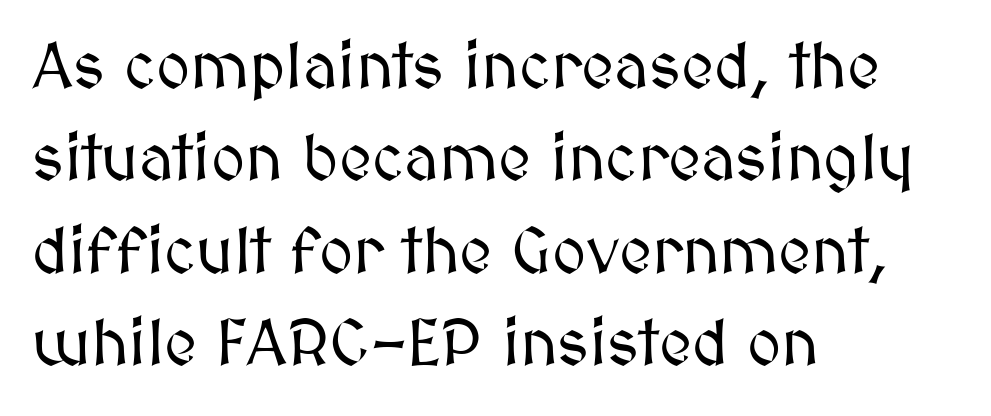
Letters rest on an invisible, unmarked baseline. The type is set solid horizontally, with unmodified tracking. Each letter keeps its own natural width here, so spacing adapts to shape. Characters remain perfectly vertical along every line.
